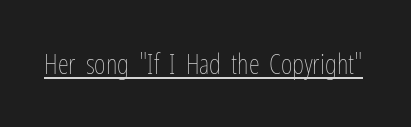
Q: Is the text bold? A: No.
Q: Is the text italic (slanted)? A: No, it is upright.
Q: Is the text underlined? A: Yes.
Q: Is the spacing between letters normal or unusually wide? A: Normal.
Q: Width (condensed, normal, or wide)? A: Condensed.
Q: Stroke contrast? A: Low.
Q: x-height? A: Medium.
Q: Monospaced? A: No.
